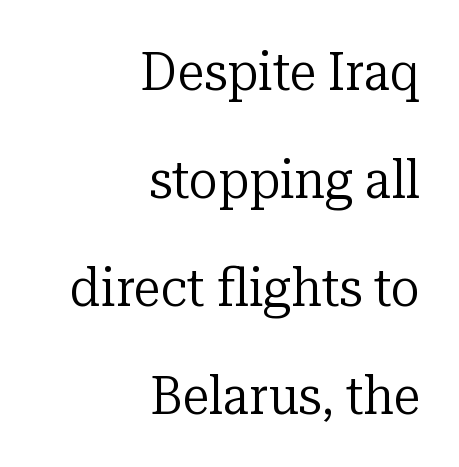
In terms of leading, this rendering errs on the spacious side. Do the letters lean? They stand straight. The letters advance in unequal steps, a hallmark of proportional type. Short and long lines alike share a common ending point at right. Stems and bowls with no extra thickness — not bold. Underlining? Definitely not there.
